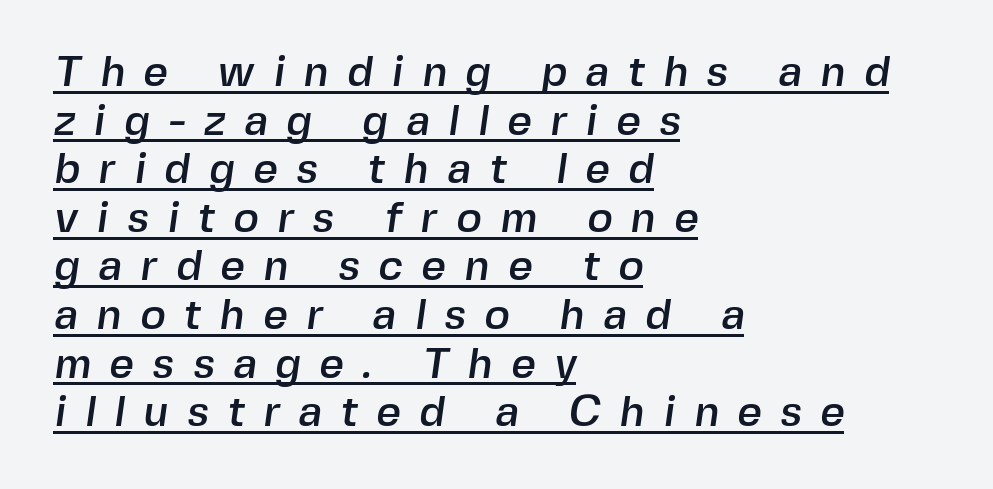
Vertically, the passage feels compressed, each row crowding the next. The type is letterspaced generously, with wide tracking. The rendering uses natural spacing where letterforms have individual widths. Does the copy run flush right? No — it runs flush left. Emphasis is given by a line drawn under the lettering. The passage shown is typeset with a sans-serif family.
